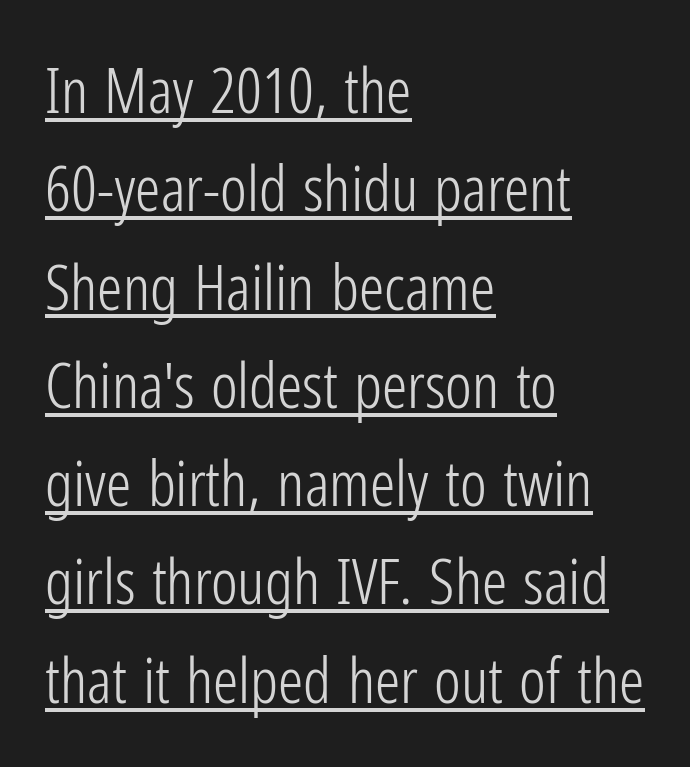
The image shows 63 px light, condensed sans-serif type, upright; set left-aligned, normal line spacing (1.56x), normal letter spacing, underlined; low stroke contrast and a medium x-height.
